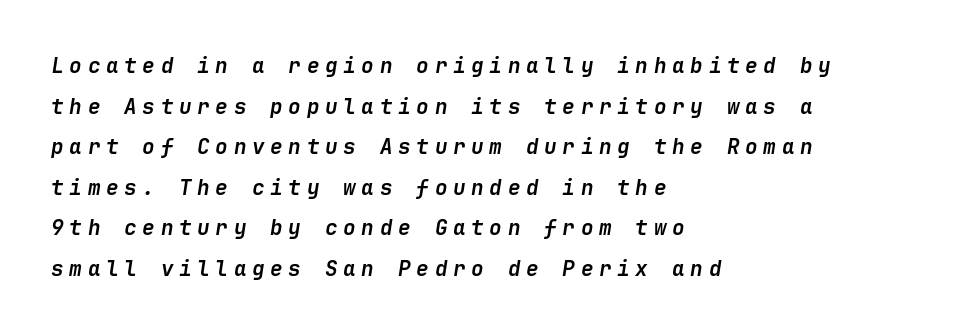
{"italic": "yes", "lean": "right", "slant_degrees": 9, "bold": "yes", "underline": "no", "align": "left", "line_spacing": "loose", "line_spacing_ratio": 1.93, "letter_spacing": "wide", "letter_spacing_em": 0.27, "glyph_px": 21}
